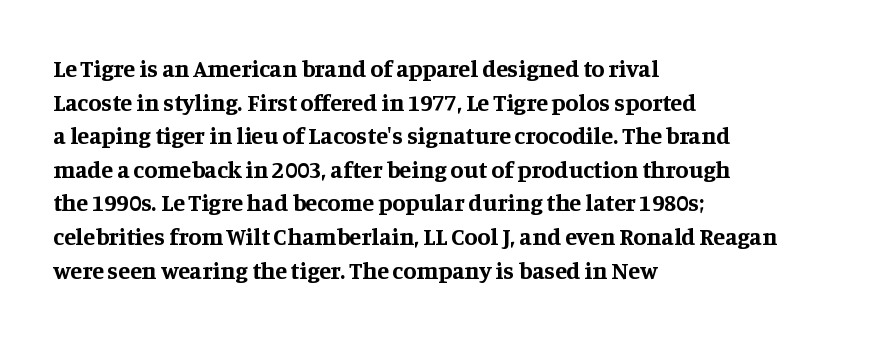
{"italic": "no", "bold": "yes", "underline": "no", "align": "left", "line_spacing": "normal", "line_spacing_ratio": 1.4, "letter_spacing": "normal", "letter_spacing_em": 0.0, "glyph_px": 24}
